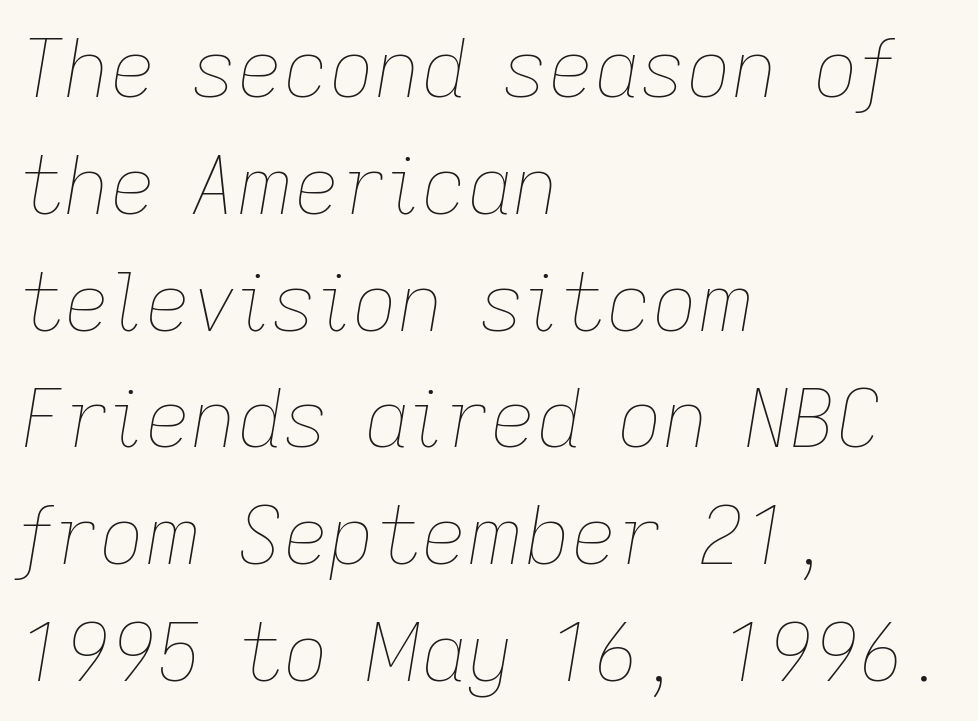
Q: Is the text bold? A: No.
Q: Is the text italic (slanted)? A: Yes, it leans right by about 9 degrees.
Q: Is the text underlined? A: No.
Q: How is the paragraph aligned? A: Left-aligned.
Q: Is the spacing between letters normal or unusually wide? A: Normal.
Q: Is the spacing between lines tight, normal or loose? A: Normal.
Q: Width (condensed, normal, or wide)? A: Normal.
Q: Stroke contrast? A: Low.
Q: x-height? A: Medium.
Q: Monospaced? A: No.
